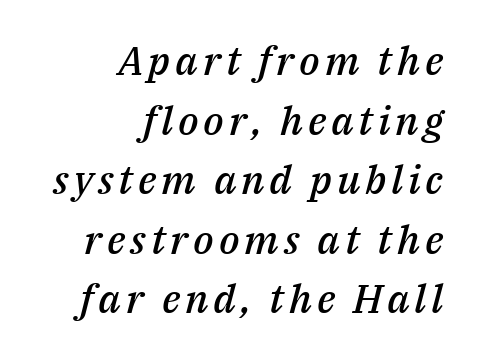
The image shows 40 px semibold type, italic (leaning right); set right-aligned, normal line spacing (1.49x), not underlined; medium stroke contrast and a medium x-height.
